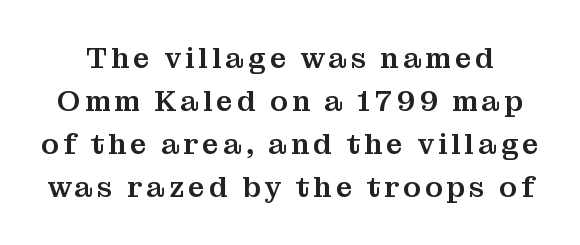
The image shows 29 px serif type, upright; set normal line spacing (1.48x), not underlined; medium stroke contrast and a medium x-height.
